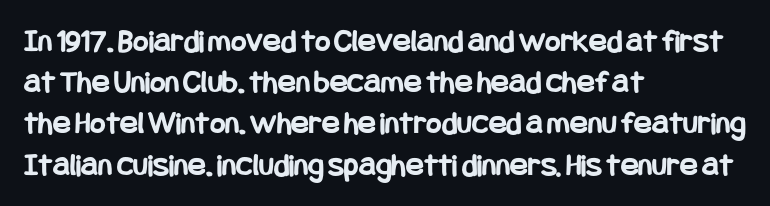
The image shows 33 px bold, condensed sans-serif type, upright; set left-aligned, normal line spacing (1.25x), normal letter spacing, not underlined; low stroke contrast and a large x-height.
